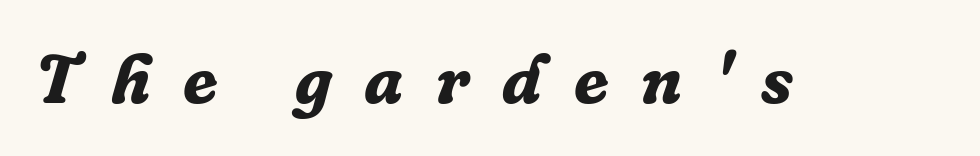
Proportional: the letters do not fall into vertical columns. Set as a true bold cut, around the 700 mark. Yep, that's italic — everything's leaning. Typographically, this falls in the serif category.
